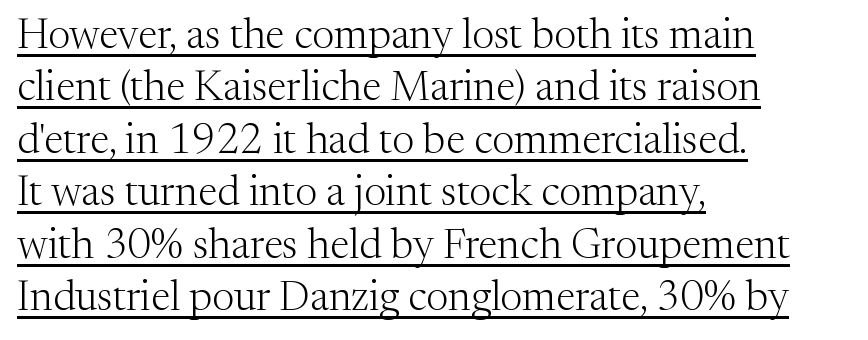
The rendering shows small feet on the letterforms — a serif design. Summary of vertical rhythm: regular, with standard interline spacing. Line beginnings align vertically; line endings do not. Style check: upright. This sample uses plain, unmodified letter spacing.
